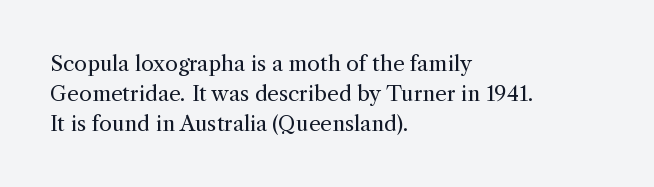
The image shows 21 px text type, upright; set left-aligned, normal line spacing (1.42x), normal letter spacing, not underlined.
